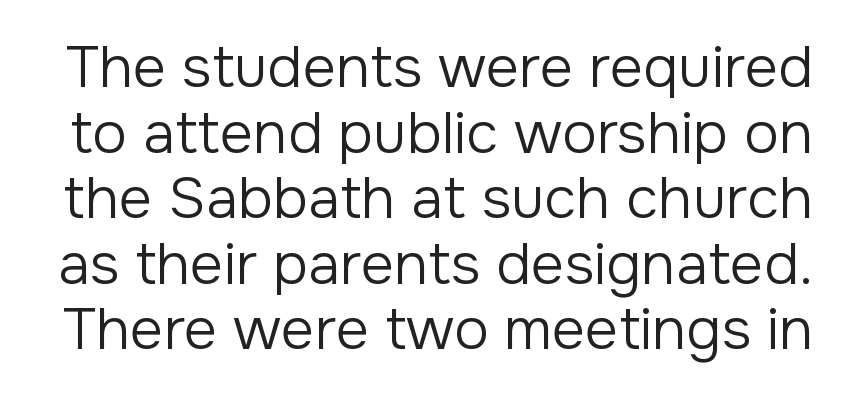
{"serif": "no", "italic": "no", "bold": "no", "weight": "regular", "width": "normal", "stroke_contrast": "low", "x_height": "medium", "monospaced": "no", "underline": "no", "line_spacing": "tight", "line_spacing_ratio": 1.13, "letter_spacing": "normal", "letter_spacing_em": 0.0, "glyph_px": 58}
